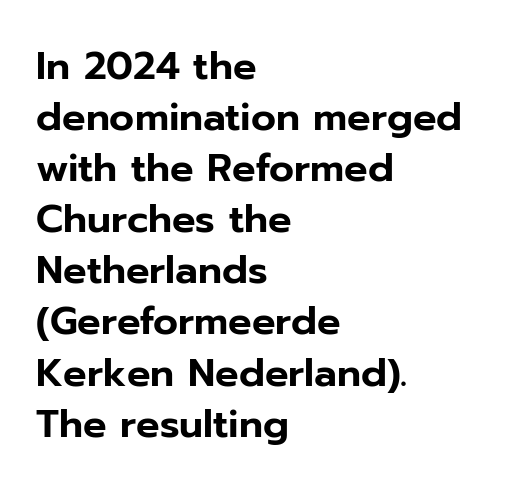
{"serif": "no", "italic": "no", "width": "normal", "stroke_contrast": "low", "x_height": "medium", "monospaced": "no", "underline": "no", "align": "left", "line_spacing": "normal", "line_spacing_ratio": 1.31, "letter_spacing": "normal", "letter_spacing_em": 0.0, "glyph_px": 39}
